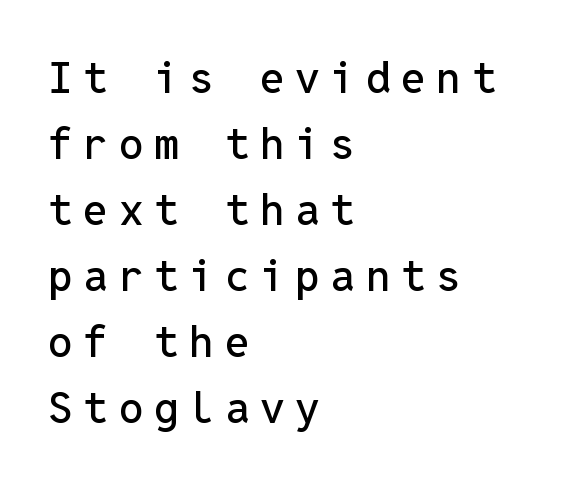
Spacing verdict: monospaced, one width for all characters. I'd call this a sans setting — the letters go barefoot. Display-style spreading of the glyphs; the letterfit is very open. The foot of each line stays bare and open. Horizontal alignment here is leftward, the default for most running prose.
